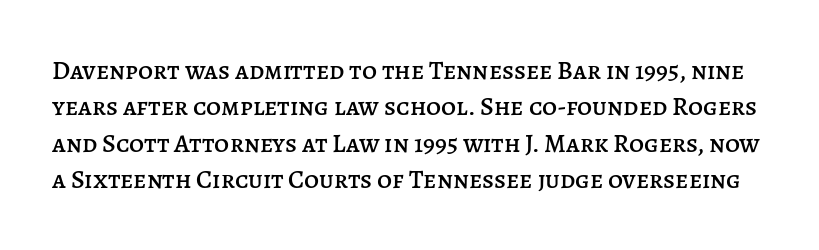
The image shows 26 px text type, upright; set normal line spacing (1.4x), normal letter spacing, not underlined.
